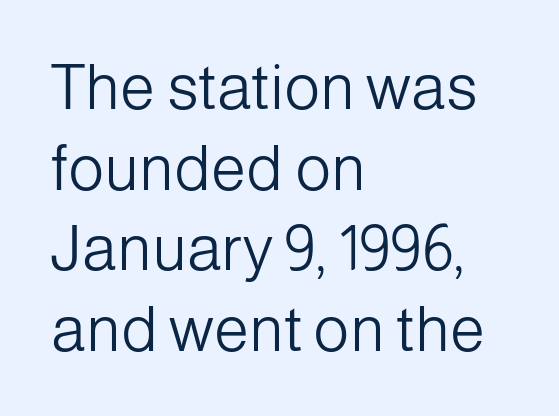
Default kerning and tracking; the words read as compact shapes. Descenders are the only things crossing below the line. All the whitespace from short lines collects on the right. This block has exactly the height ordinary leading produces. The strokes are not fattened; the text isn't bold.
